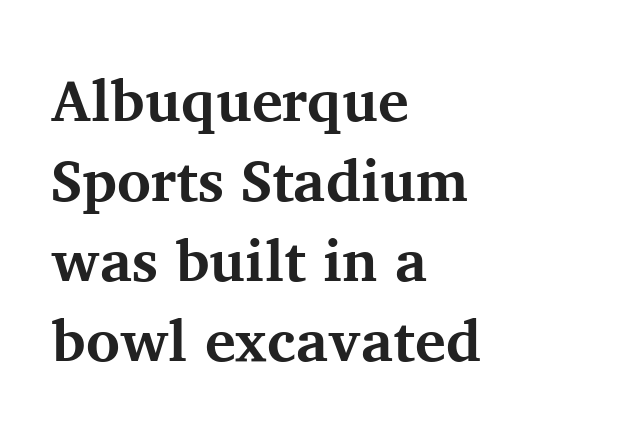
A clean baseline with only descenders dipping below it. Caption: multi-line text, flush left, ragged right. Is this a sans? No — the strokes have serifs. Spacing between characters is what you'd get straight out of the box. Typesetter's note: full bold, strokes at maximum text heaviness. A normal amount of white space separates one row of letters from the next.
